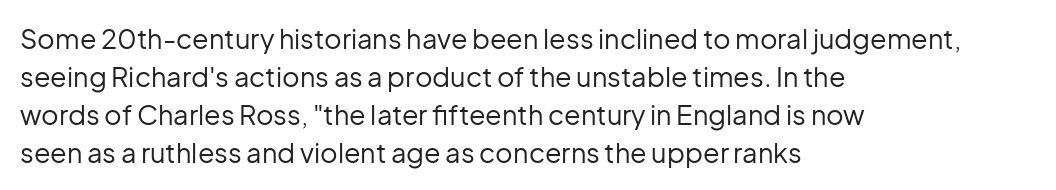
The designer left line spacing at the default. A classic flush-left, rag-right setting is used for this passage. The font sits on the lighter half of the weight spectrum, regular included. The letters stand straight up with perfectly vertical stems. No word sits above an underline.
